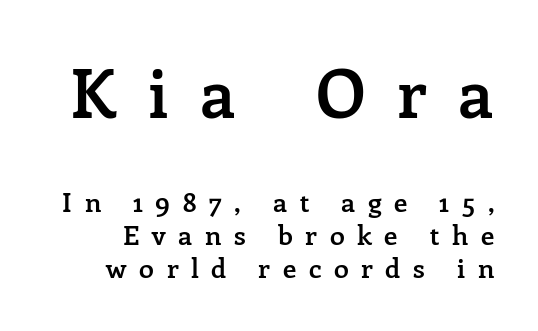
{"serif": "yes", "italic": "no", "bold": "semi", "weight": "semibold", "width": "normal", "stroke_contrast": "low", "x_height": "medium", "monospaced": "no", "underline": "no", "line_spacing_ratio": 1.23, "letter_spacing": "wide", "letter_spacing_em": 0.47, "larger_block": "first", "size_ratio": 2.52, "glyph_px": 68}
